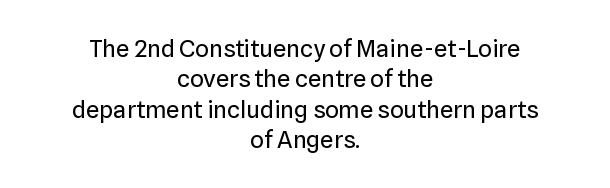
The image shows 24 px text type, upright; set centered, normal line spacing (1.27x), normal letter spacing, not underlined.
